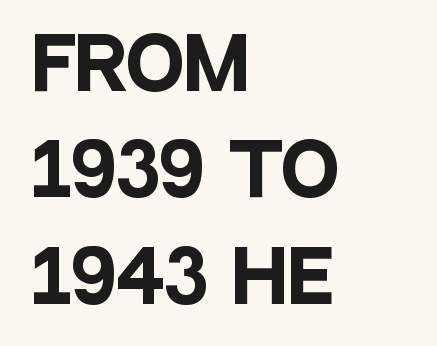
The image shows 70 px heavy, condensed sans-serif type, upright; set left-aligned, normal line spacing (1.52x), normal letter spacing, not underlined; low stroke contrast and a large x-height.
